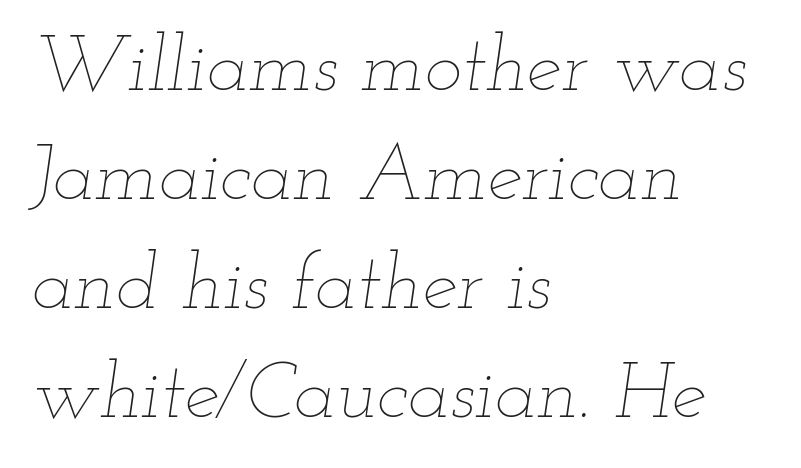
Each stroke keeps to a modest, everyday thickness or less. Successive baselines arrive at the customary interval. Spacing verdict: proportional, widths tailored to each character. Notice how the passage keeps a crisp vertical edge on the left only. Rendered with sloped, italic letterforms. Honestly, the letter spacing is just normal — you wouldn't notice it.
